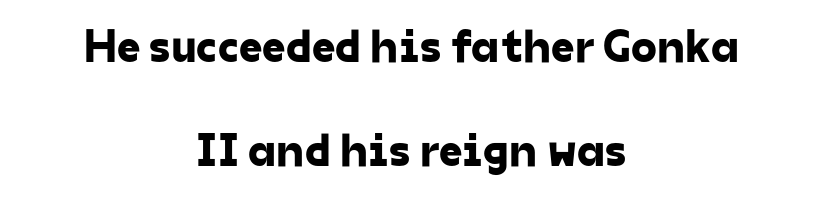
Q: Is the typeface a serif or a sans-serif typeface? A: Sans-serif.
Q: Is the text underlined? A: No.
Q: How is the paragraph aligned? A: Centered.
Q: Is the spacing between letters normal or unusually wide? A: Normal.
Q: Is the spacing between lines tight, normal or loose? A: Loose.
Q: Width (condensed, normal, or wide)? A: Normal.
Q: Stroke contrast? A: Low.
Q: x-height? A: Medium.
Q: Monospaced? A: No.
